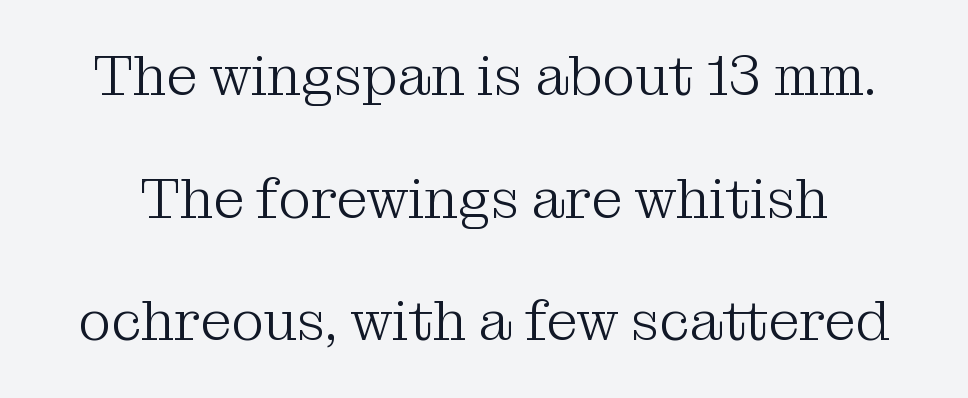
What's the leading like? Stretched, with rows far apart. The type is set solid horizontally, with unmodified tracking. Do the letters lean? They stand straight. Plain, unruled lines of type.
